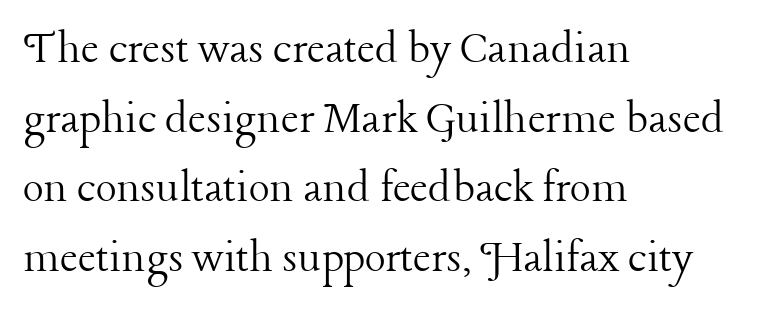
The image shows 49 px light serif type, upright; set left-aligned, normal line spacing (1.42x), normal letter spacing, not underlined; low stroke contrast and a medium x-height.
